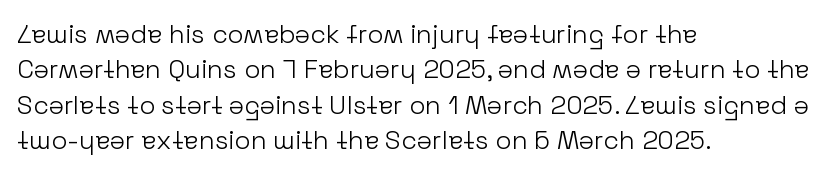
Vertically, the passage feels balanced, rows spaced as you'd expect. No italicization has been applied; the sample stays upright. A bare baseline throughout the passage. Think standard paragraph weight, or any step lighter than that.
